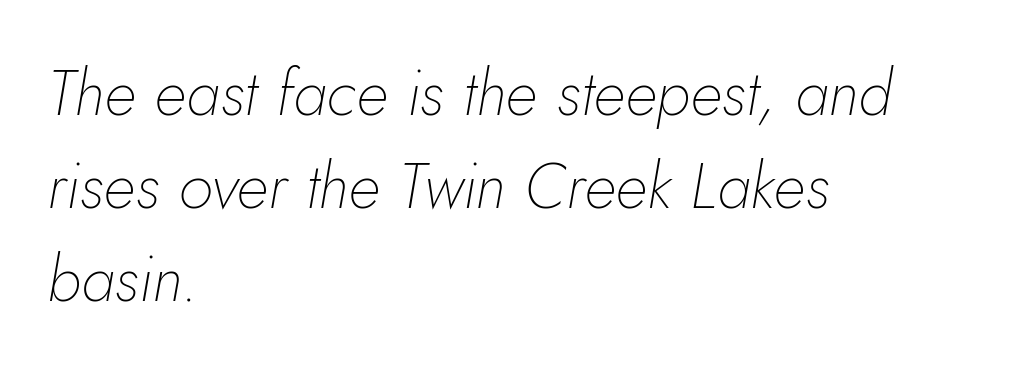
{"italic": "yes", "lean": "right", "slant_degrees": 5, "bold": "no", "weight": "thin", "width": "normal", "stroke_contrast": "low", "x_height": "small", "monospaced": "no", "underline": "no", "align": "left", "line_spacing": "normal", "line_spacing_ratio": 1.48, "letter_spacing": "normal", "letter_spacing_em": 0.0, "glyph_px": 63}
